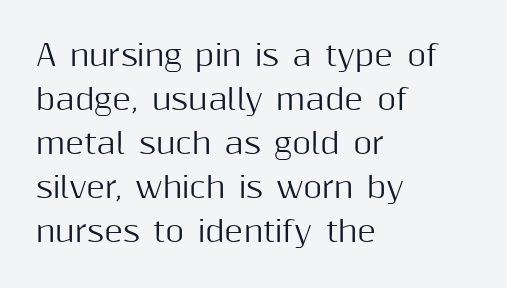
{"serif": "no", "italic": "no", "width": "normal", "stroke_contrast": "medium", "x_height": "medium", "monospaced": "no", "underline": "no", "align": "left", "line_spacing": "normal", "line_spacing_ratio": 1.52, "letter_spacing": "normal", "letter_spacing_em": 0.0, "glyph_px": 29}
